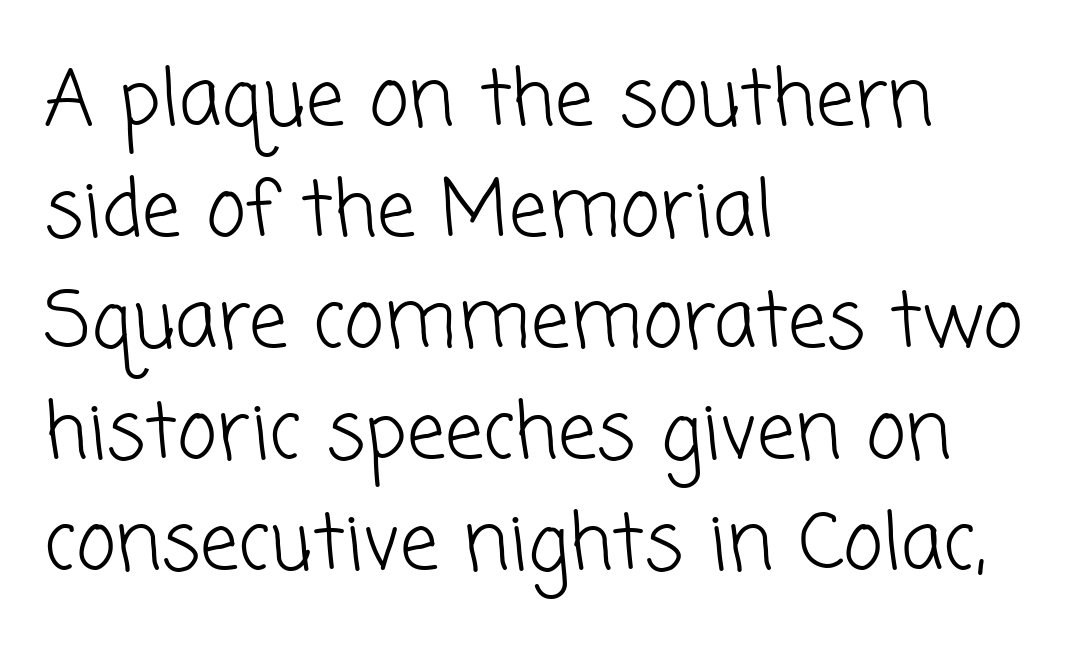
Q: Is the text bold? A: No.
Q: Is the typeface a serif or a sans-serif typeface? A: Sans-serif.
Q: Is the text underlined? A: No.
Q: How is the paragraph aligned? A: Left-aligned.
Q: Is the spacing between letters normal or unusually wide? A: Normal.
Q: Is the spacing between lines tight, normal or loose? A: Normal.
Q: Width (condensed, normal, or wide)? A: Normal.
Q: Stroke contrast? A: Low.
Q: x-height? A: Medium.
Q: Monospaced? A: No.
